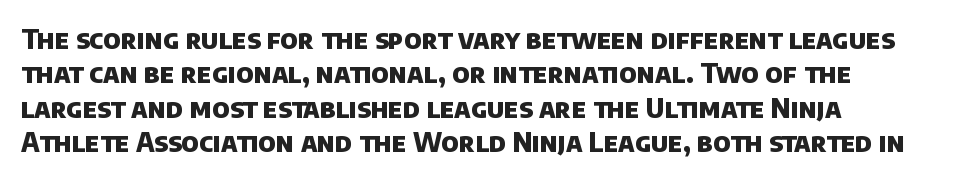
The image shows 27 px bold type; set left-aligned, normal line spacing (1.27x), normal letter spacing, not underlined.
